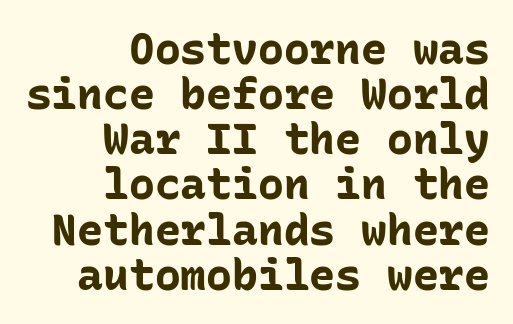
The image shows 43 px bold sans-serif type, upright, monospaced; set right-aligned, tight line spacing (1.05x), normal letter spacing, not underlined; low stroke contrast and a medium x-height.
